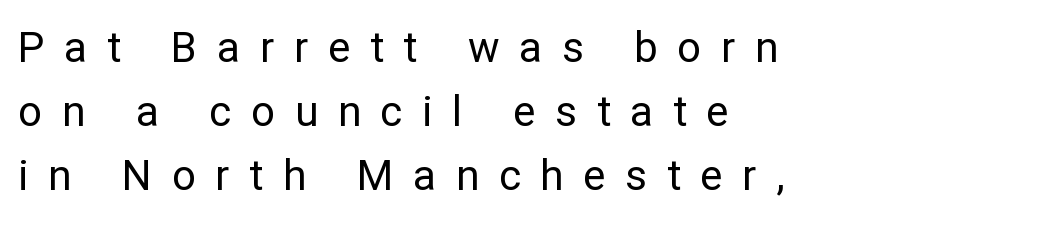
The string is rendered with underlining switched off. Posture: upright roman. Think standard paragraph weight, or any step lighter than that. Each word looks stretched out because of the extra space between its letters. This sample has the flowing, uneven cadence of proportional lettering.
